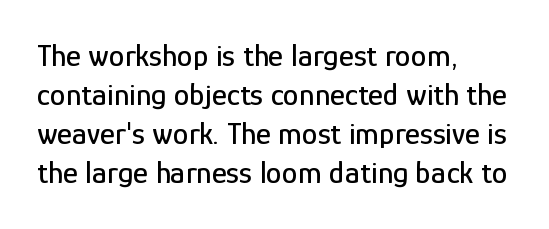
The image shows 32 px condensed sans-serif type, upright; set left-aligned, line spacing 1.22x, normal letter spacing, not underlined; low stroke contrast and a medium x-height.
